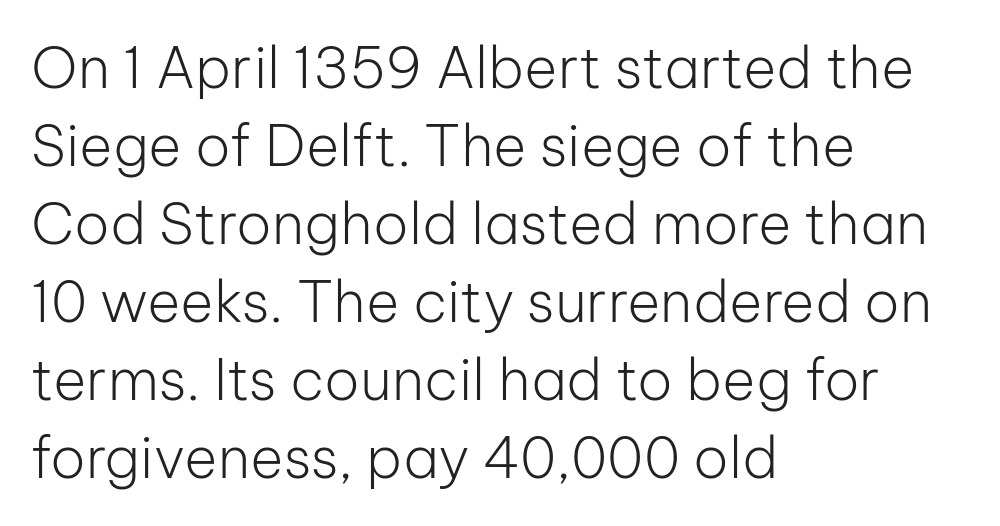
Q: Is the text bold? A: No.
Q: Is the text italic (slanted)? A: No, it is upright.
Q: Is the typeface a serif or a sans-serif typeface? A: Sans-serif.
Q: Is the text underlined? A: No.
Q: How is the paragraph aligned? A: Left-aligned.
Q: Is the spacing between letters normal or unusually wide? A: Normal.
Q: Is the spacing between lines tight, normal or loose? A: Normal.
Q: Width (condensed, normal, or wide)? A: Normal.
Q: Stroke contrast? A: Low.
Q: x-height? A: Medium.
Q: Monospaced? A: No.
